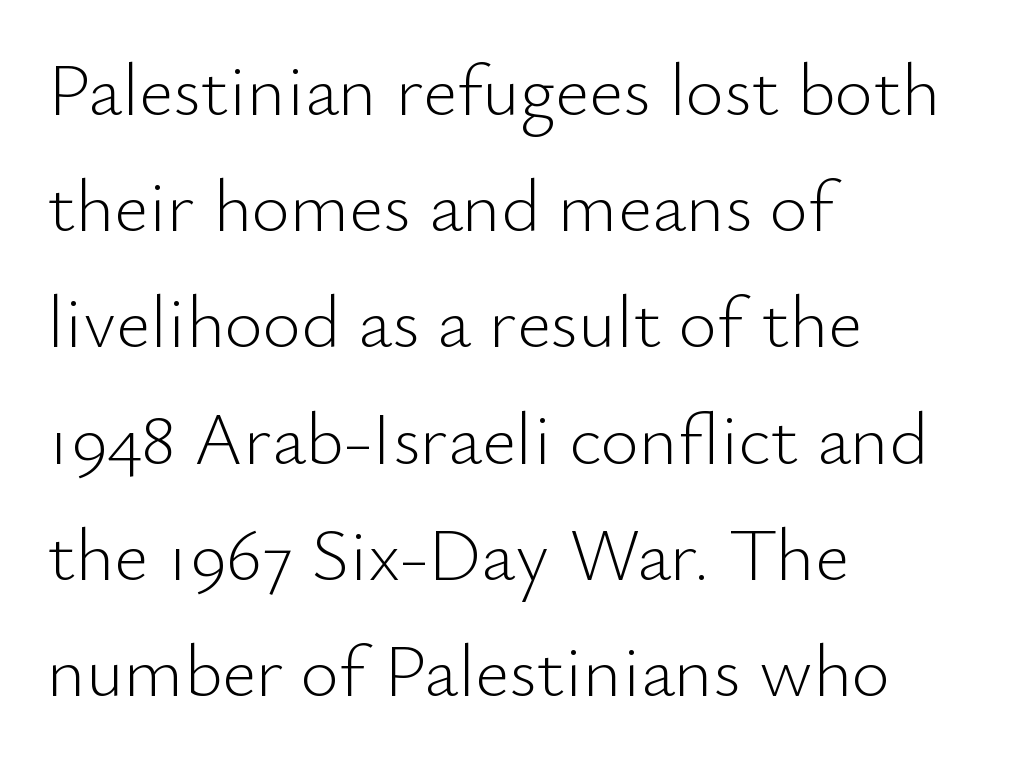
{"serif": "no", "italic": "no", "bold": "no", "weight": "light", "width": "normal", "stroke_contrast": "low", "x_height": "small", "monospaced": "no", "underline": "no", "align": "left", "line_spacing": "normal", "line_spacing_ratio": 1.57, "letter_spacing": "normal", "letter_spacing_em": 0.0, "glyph_px": 74}
